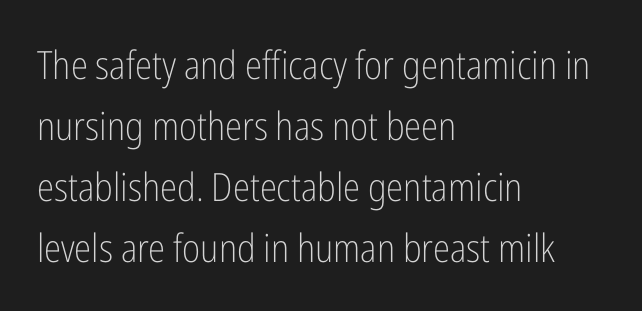
Q: Is the text bold? A: No.
Q: Is the text italic (slanted)? A: No, it is upright.
Q: Is the typeface a serif or a sans-serif typeface? A: Sans-serif.
Q: Is the text underlined? A: No.
Q: How is the paragraph aligned? A: Left-aligned.
Q: Is the spacing between letters normal or unusually wide? A: Normal.
Q: Is the spacing between lines tight, normal or loose? A: Normal.
Q: Width (condensed, normal, or wide)? A: Condensed.
Q: Stroke contrast? A: Low.
Q: x-height? A: Medium.
Q: Monospaced? A: No.
